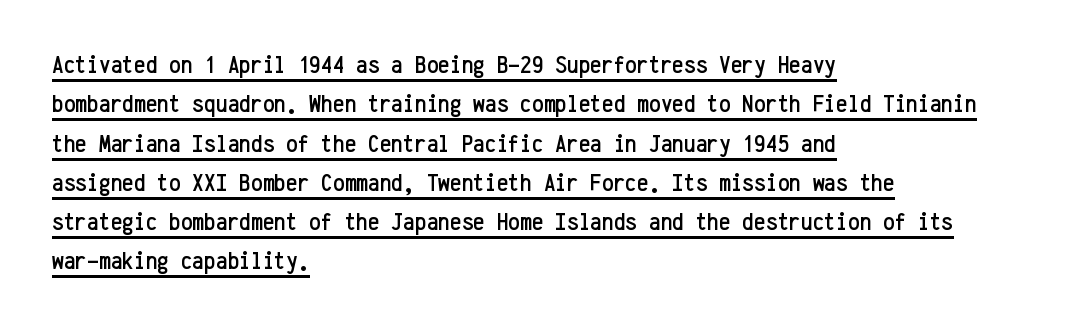
Q: Is the text italic (slanted)? A: No, it is upright.
Q: Is the text underlined? A: Yes.
Q: How is the paragraph aligned? A: Left-aligned.
Q: Is the spacing between letters normal or unusually wide? A: Normal.
Q: Is the spacing between lines tight, normal or loose? A: Normal.
